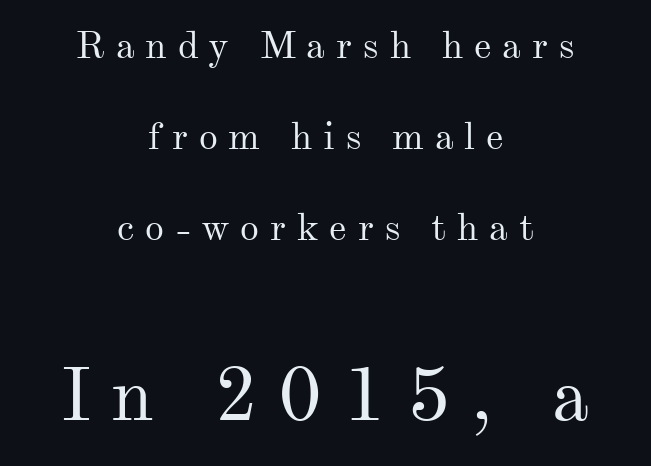
The image shows 75 px regular-weight serif type, upright; set centered, loose line spacing (2.4x), unusually wide letter spacing (+0.28 em), not underlined; the second (bottom) block is 1.97x larger; medium stroke contrast and a small x-height.
